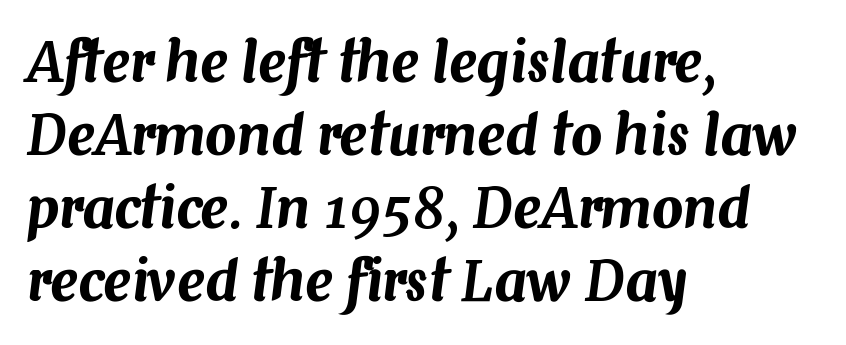
The lines sit at an ordinary, default distance from one another. Quick note: italic. Check the space under the baseline: it is left empty. The letters sit at their default tracking, neither squeezed nor spread. Where is the straight margin? On the left.
